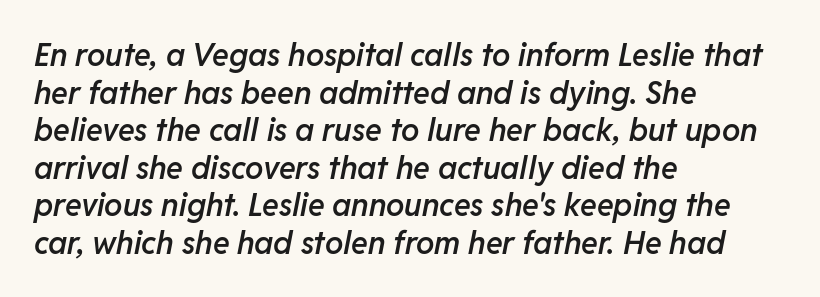
Notice the strokes are somewhat thickened but not fully heavy: this is a semibold. The baseline area is clear. Do the characters align in a grid? No, the font is proportional. Would a proofreader flag this as italicized? Yes. There is no visible air inserted between adjacent glyphs. Where is the straight margin? On the left.
